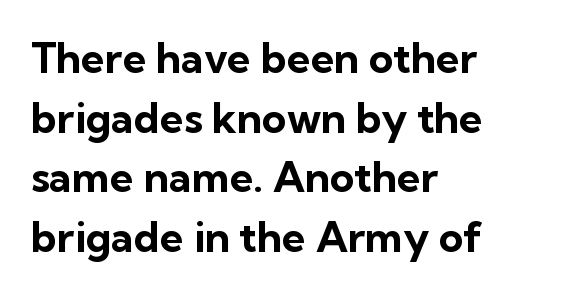
{"serif": "no", "italic": "no", "bold": "yes", "weight": "bold", "width": "normal", "stroke_contrast": "low", "x_height": "medium", "monospaced": "no", "underline": "no", "align": "left", "line_spacing": "normal", "line_spacing_ratio": 1.42, "letter_spacing": "normal", "letter_spacing_em": 0.0, "glyph_px": 42}
